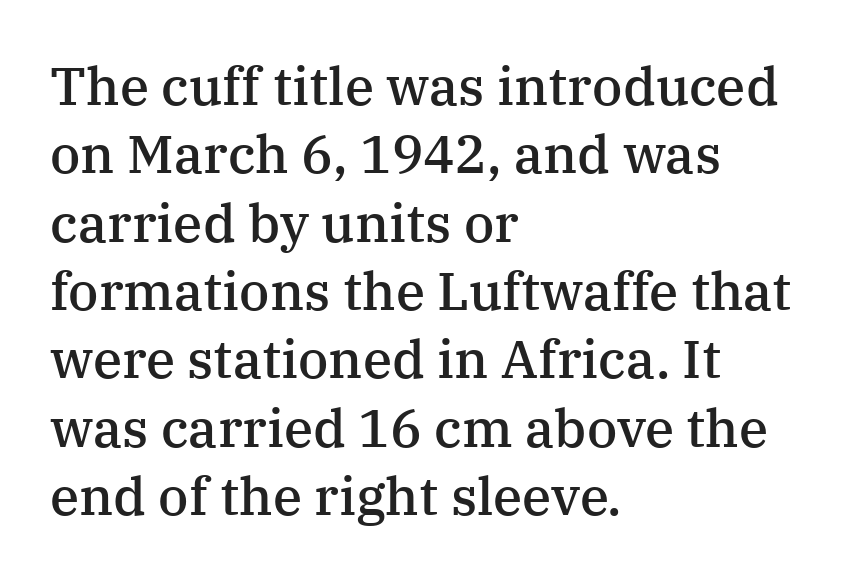
Q: Is the text bold? A: Semi-bold.
Q: Is the text italic (slanted)? A: No, it is upright.
Q: Is the typeface a serif or a sans-serif typeface? A: Serif.
Q: Is the text underlined? A: No.
Q: How is the paragraph aligned? A: Left-aligned.
Q: Is the spacing between letters normal or unusually wide? A: Normal.
Q: Is the spacing between lines tight, normal or loose? A: Normal.
Q: Width (condensed, normal, or wide)? A: Normal.
Q: Stroke contrast? A: Medium.
Q: x-height? A: Medium.
Q: Monospaced? A: No.
